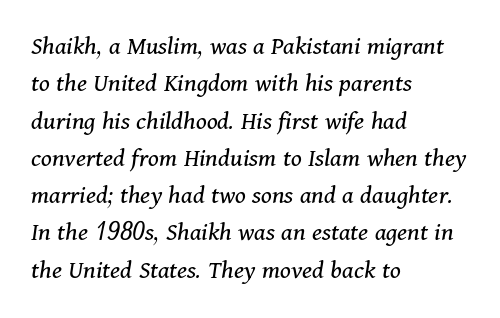
Characters are canted at an angle relative to the baseline's perpendicular. Each word holds together tightly as a unit, with standard inter-letter gaps. Descenders hang freely into open space. The paragraph shown leans on its left margin. Vertical spacing — default. This reads as an unemphasized weight, regular at the heaviest.
